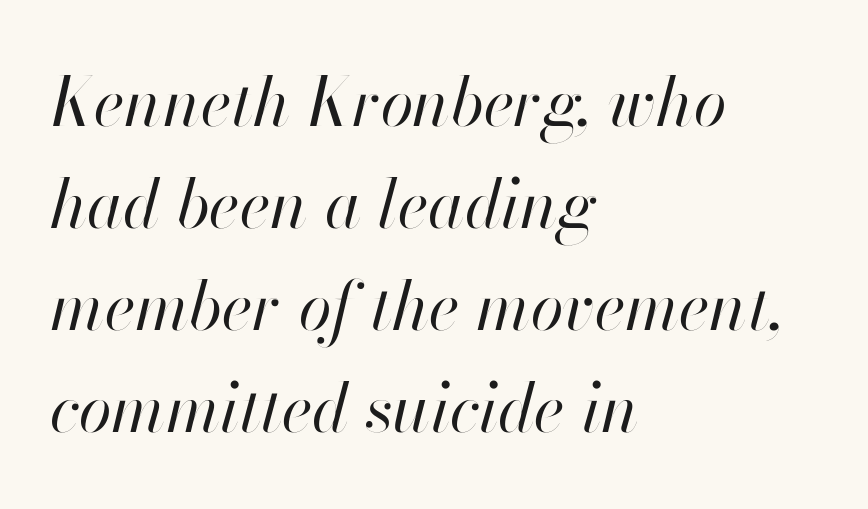
Q: Is the text bold? A: No.
Q: Is the text italic (slanted)? A: Yes, it leans right by about 13 degrees.
Q: Is the text underlined? A: No.
Q: How is the paragraph aligned? A: Left-aligned.
Q: Is the spacing between letters normal or unusually wide? A: Normal.
Q: Is the spacing between lines tight, normal or loose? A: Normal.
Q: Width (condensed, normal, or wide)? A: Normal.
Q: Stroke contrast? A: High.
Q: x-height? A: Small.
Q: Monospaced? A: No.
